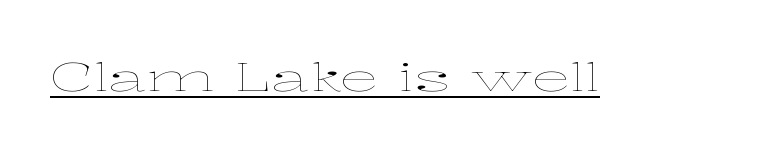
{"italic": "no", "bold": "no", "weight": "thin", "width": "wide", "stroke_contrast": "low", "x_height": "medium", "monospaced": "no", "underline": "yes", "letter_spacing": "normal", "letter_spacing_em": 0.0, "glyph_px": 39}
